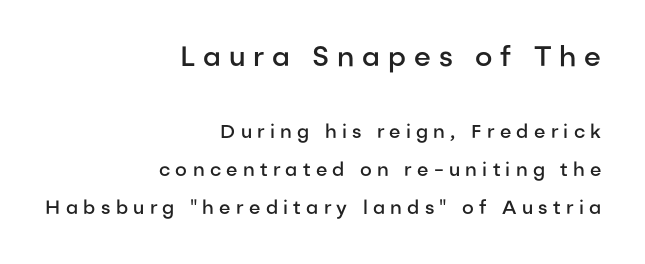
This rendering widens character spacing well past its baseline value. The specimen reads as upright at a glance. A somewhat darkened texture: the type is semibold rather than bold. The characters display no serif detailing; their extremities are plain.
